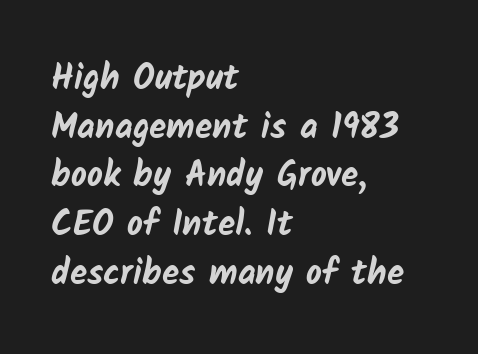
{"serif": "no", "bold": "yes", "weight": "bold", "width": "normal", "stroke_contrast": "low", "x_height": "medium", "monospaced": "no", "underline": "no", "align": "left", "line_spacing": "normal", "line_spacing_ratio": 1.39, "letter_spacing": "normal", "letter_spacing_em": 0.0, "glyph_px": 35}
